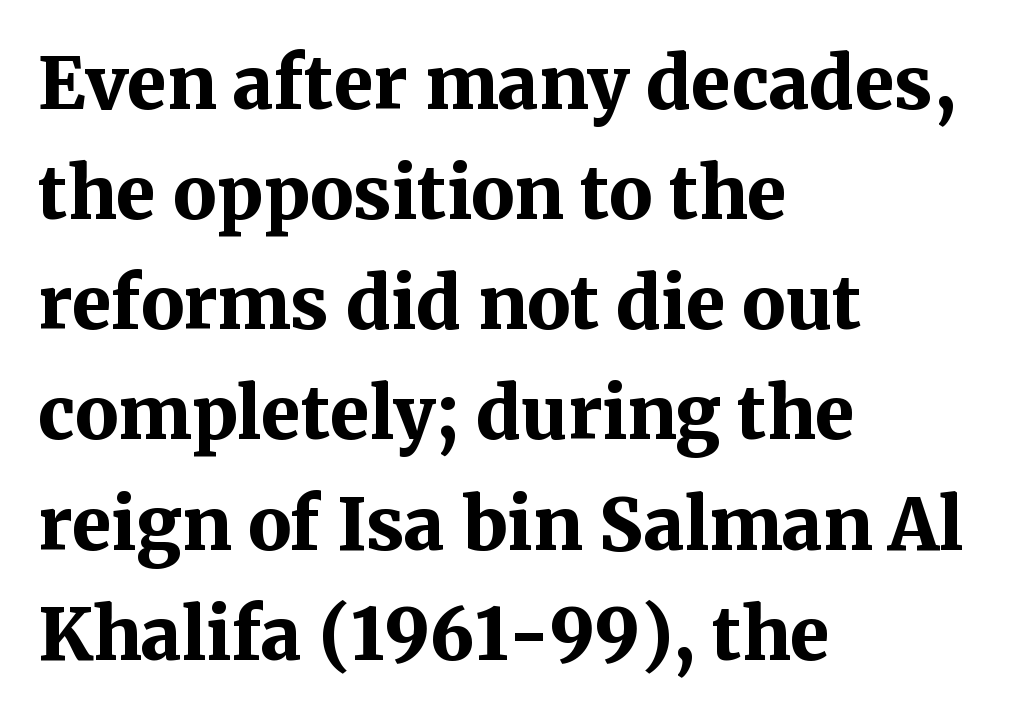
The letterforms sit shoulder to shoulder at normal distance. Letters rest on an invisible, unmarked baseline. This sample has the flowing, uneven cadence of proportional lettering. Designer's note — italics off, roman on. Line starts are locked; line ends wander.
